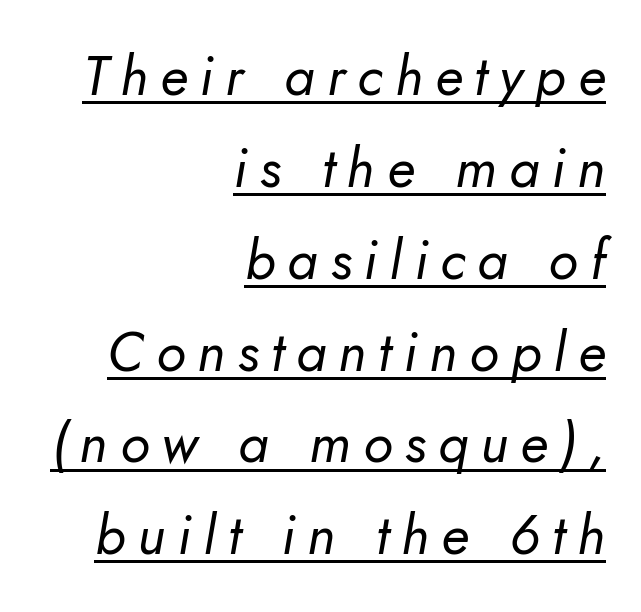
Q: Is the text bold? A: No.
Q: Is the text italic (slanted)? A: Yes, it leans right by about 10 degrees.
Q: Is the text underlined? A: Yes.
Q: How is the paragraph aligned? A: Right-aligned.
Q: Is the spacing between letters normal or unusually wide? A: Unusually wide.
Q: Is the spacing between lines tight, normal or loose? A: Normal.
Q: Width (condensed, normal, or wide)? A: Normal.
Q: Stroke contrast? A: Low.
Q: x-height? A: Small.
Q: Monospaced? A: No.
